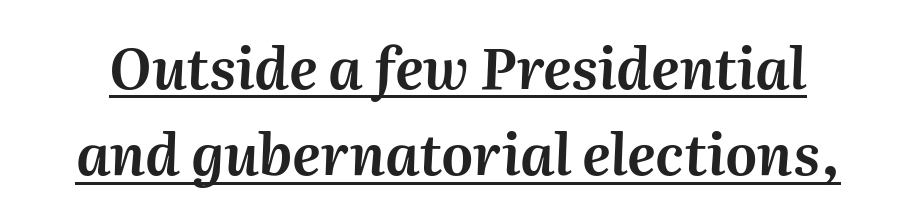
Q: Is the text italic (slanted)? A: Yes, it leans right by about 2 degrees.
Q: Is the text underlined? A: Yes.
Q: Is the spacing between letters normal or unusually wide? A: Normal.
Q: Is the spacing between lines tight, normal or loose? A: Normal.
Q: Width (condensed, normal, or wide)? A: Normal.
Q: Stroke contrast? A: Medium.
Q: x-height? A: Medium.
Q: Monospaced? A: No.
